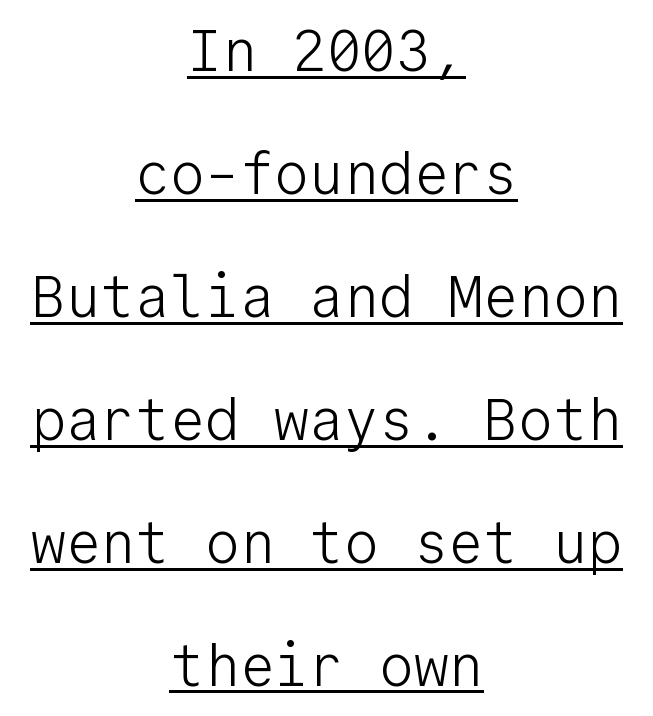
{"serif": "no", "italic": "no", "bold": "no", "weight": "light", "width": "normal", "stroke_contrast": "low", "x_height": "medium", "monospaced": "yes", "underline": "yes", "align": "center", "line_spacing": "loose", "line_spacing_ratio": 2.12, "letter_spacing": "normal", "letter_spacing_em": 0.0, "glyph_px": 58}
